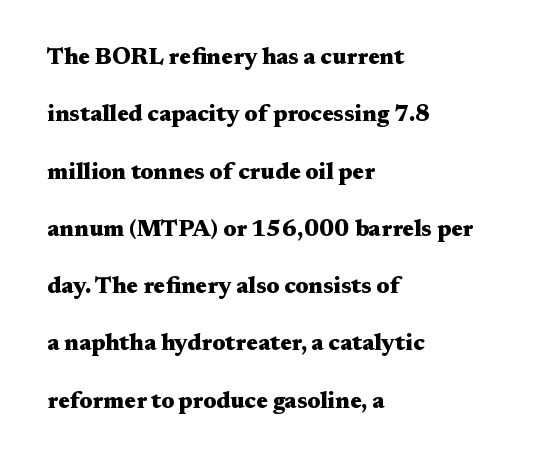
{"italic": "no", "bold": "yes", "underline": "no", "align": "left", "line_spacing": "loose", "line_spacing_ratio": 2.49, "letter_spacing": "normal", "letter_spacing_em": 0.0, "glyph_px": 23}
